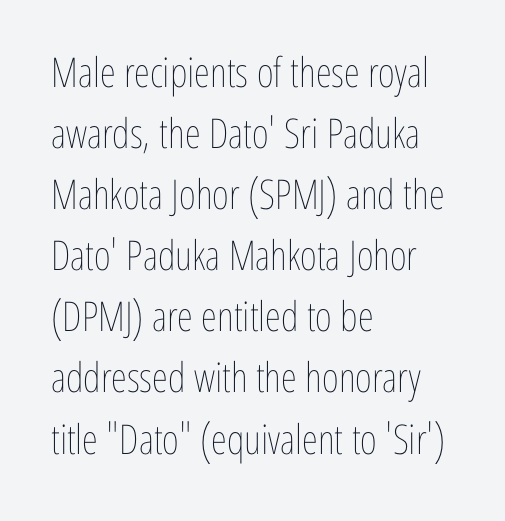
The image shows 41 px thin, condensed type, upright; set left-aligned, normal line spacing (1.49x), normal letter spacing, not underlined; low stroke contrast and a medium x-height.
